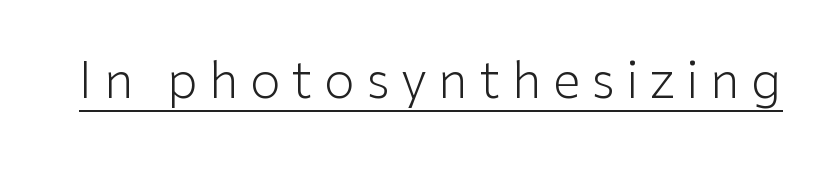
{"serif": "no", "italic": "no", "bold": "no", "weight": "light", "width": "normal", "stroke_contrast": "low", "x_height": "medium", "monospaced": "no", "underline": "yes", "letter_spacing": "wide", "letter_spacing_em": 0.23, "glyph_px": 50}
